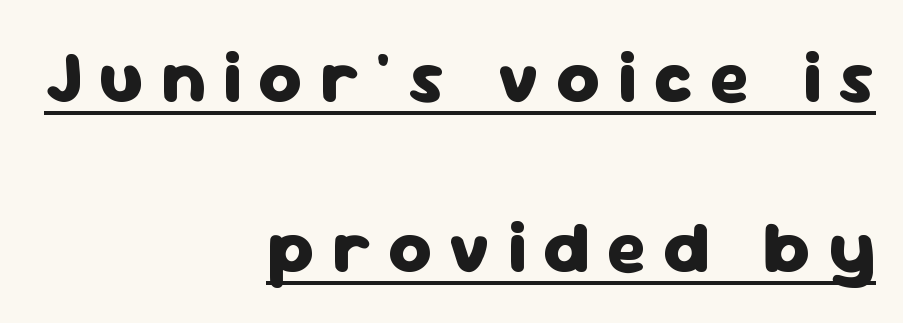
The image shows 74 px heavy sans-serif type, upright; set right-aligned, loose line spacing (2.3x), unusually wide letter spacing (+0.23 em), underlined; low stroke contrast and a medium x-height.
